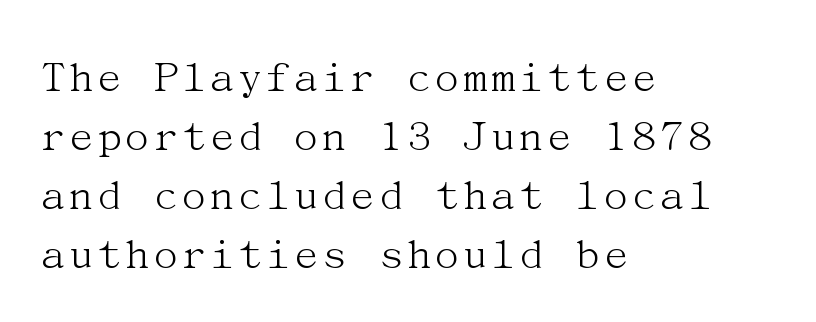
The specimen reads as upright at a glance. Type style note: has serifs. Layout note: lines flush left. Anything drawn beneath the words? Only blank space.
